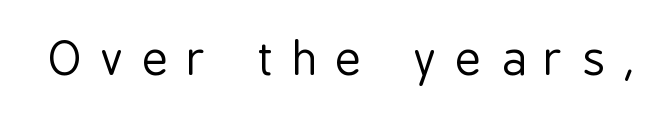
Lines of text with bare space underneath. The face used here is proportionally spaced, like ordinary book or web type. The font's upright variant was chosen for this text. The horizontal fit of the characters is loose and conspicuously gappy. Think standard paragraph weight, or any step lighter than that.
